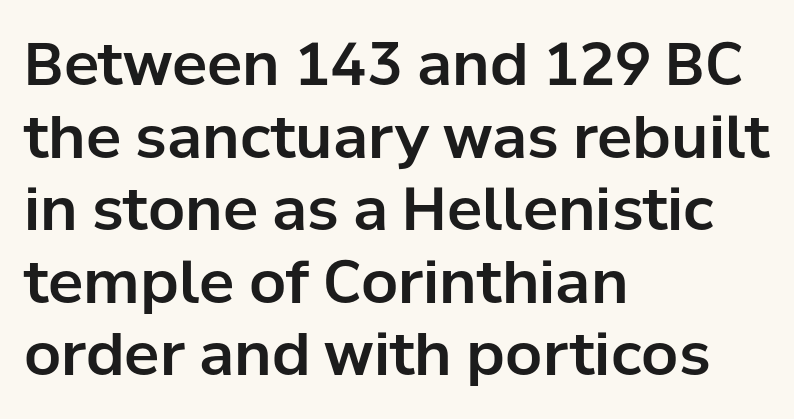
Q: Is the text italic (slanted)? A: No, it is upright.
Q: Is the typeface a serif or a sans-serif typeface? A: Sans-serif.
Q: Is the text underlined? A: No.
Q: How is the paragraph aligned? A: Left-aligned.
Q: Is the spacing between letters normal or unusually wide? A: Normal.
Q: Width (condensed, normal, or wide)? A: Normal.
Q: Stroke contrast? A: Low.
Q: x-height? A: Medium.
Q: Monospaced? A: No.
